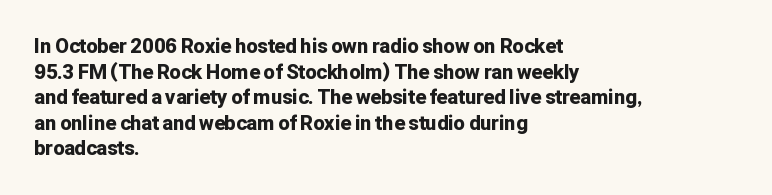
{"italic": "no", "bold": "yes", "underline": "no", "align": "left", "line_spacing": "normal", "line_spacing_ratio": 1.28, "letter_spacing": "normal", "letter_spacing_em": 0.0, "glyph_px": 20}
